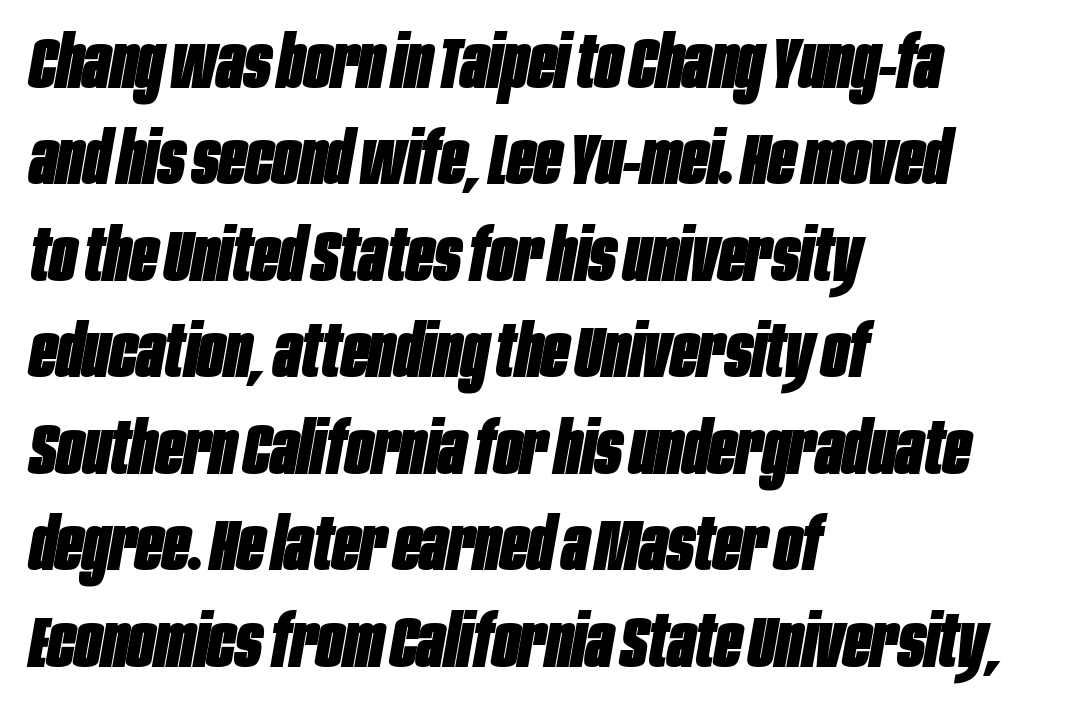
The image shows 72 px heavy, condensed type, italic (leaning right); set left-aligned, normal line spacing (1.34x), normal letter spacing, not underlined; low stroke contrast and a large x-height.
